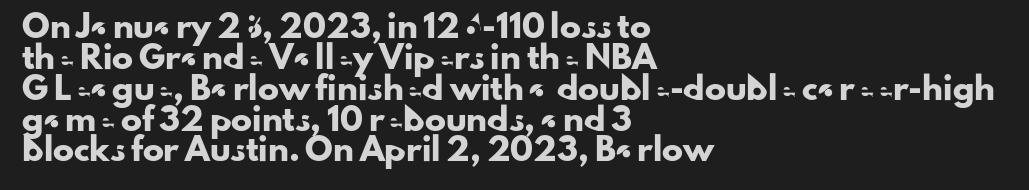
{"italic": "no", "underline": "no", "align": "left", "line_spacing": "normal", "line_spacing_ratio": 1.47, "letter_spacing": "normal", "letter_spacing_em": 0.0, "glyph_px": 21}
